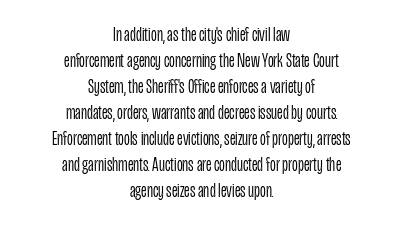
Q: Is the text bold? A: No.
Q: Is the text italic (slanted)? A: No, it is upright.
Q: Is the text underlined? A: No.
Q: How is the paragraph aligned? A: Centered.
Q: Is the spacing between letters normal or unusually wide? A: Normal.
Q: Is the spacing between lines tight, normal or loose? A: Normal.
